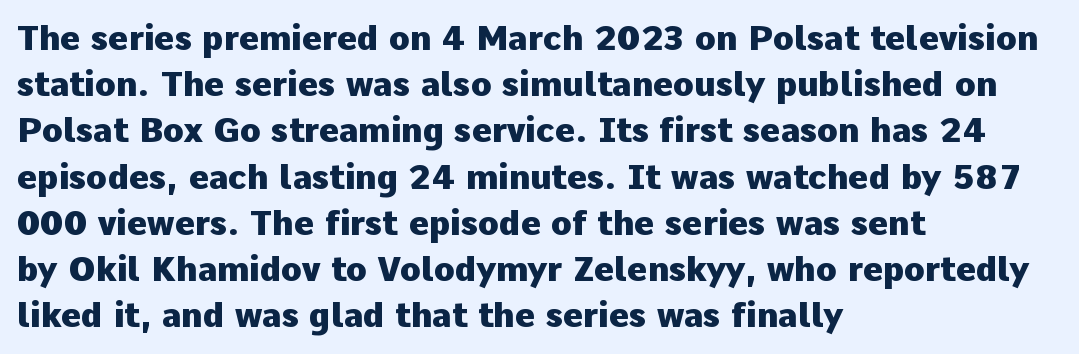
Each letter keeps its own natural width here, so spacing adapts to shape. Students, this is bold: see how much ink each stroke carries. The passage shown is typeset with a sans-serif family. The setting favours the left margin, as ordinary paragraphs usually do. Nope, not italic — everything's standing straight. The specimen omits any rule beneath the text block's lines.
